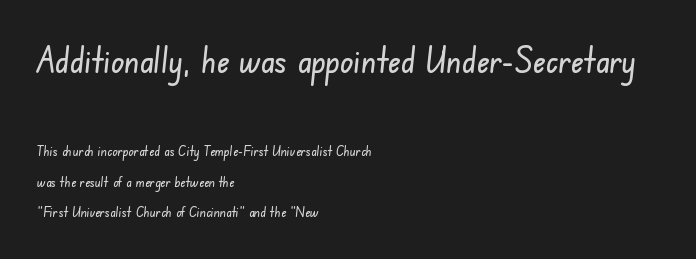
{"serif": "no", "width": "condensed", "stroke_contrast": "low", "x_height": "small", "monospaced": "no", "underline": "no", "align": "left", "line_spacing": "loose", "line_spacing_ratio": 2.18, "letter_spacing": "normal", "letter_spacing_em": 0.0, "larger_block": "first", "size_ratio": 2.5, "glyph_px": 35}
